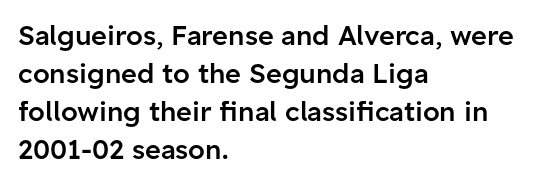
The lines sit at an ordinary, default distance from one another. Compared with typical body copy, the letter spacing here is the same. Casual observation: everything's shoved over to the left. The lettering stays uniformly vertical, giving the passage a roman look.
